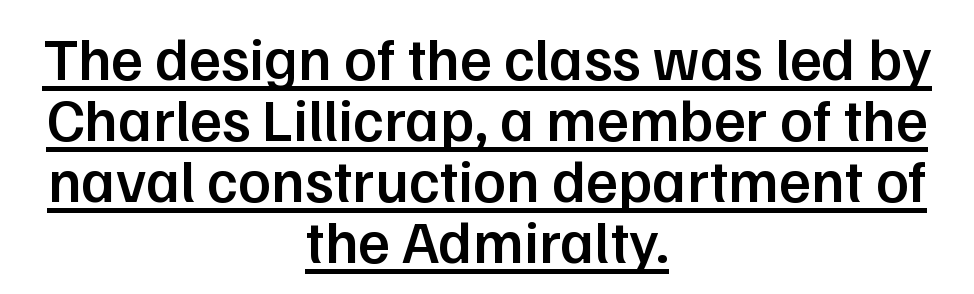
The image shows 61 px semibold sans-serif type, upright; set centered, tight line spacing (1.0x), normal letter spacing, underlined; low stroke contrast and a medium x-height.
